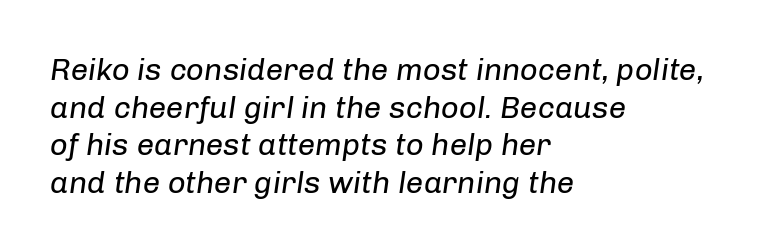
The image shows 31 px regular-weight type, italic (leaning right); set left-aligned, line spacing 1.21x, normal letter spacing, not underlined; low stroke contrast and a medium x-height.
